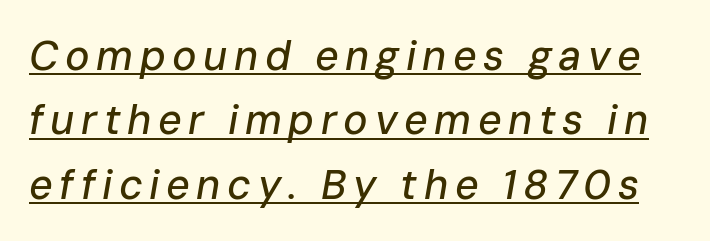
{"italic": "yes", "lean": "right", "slant_degrees": 10, "width": "normal", "stroke_contrast": "low", "x_height": "medium", "monospaced": "no", "underline": "yes", "line_spacing": "normal", "line_spacing_ratio": 1.57, "glyph_px": 41}
